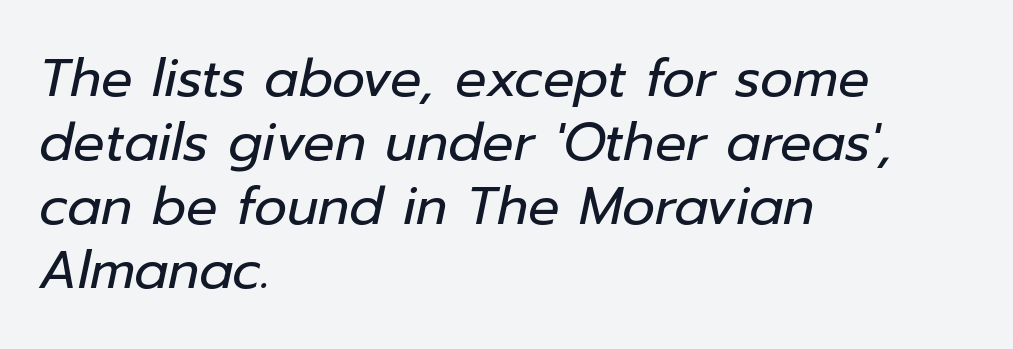
Compared with a centered layout, this one pins lines to the left instead. Note the varied advance widths — an 'i' is clearly narrower than an 'm'. Honestly, there is no underline to notice here at all. The face used here is rendered with its standard letterfit.
